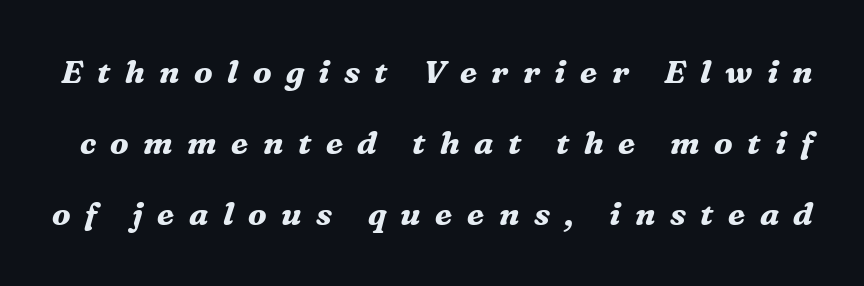
Q: Is the text bold? A: Yes.
Q: Is the text italic (slanted)? A: Yes, it leans right by about 16 degrees.
Q: Is the typeface a serif or a sans-serif typeface? A: Serif.
Q: Is the text underlined? A: No.
Q: Is the spacing between letters normal or unusually wide? A: Unusually wide.
Q: Is the spacing between lines tight, normal or loose? A: Loose.
Q: Width (condensed, normal, or wide)? A: Normal.
Q: Stroke contrast? A: Medium.
Q: x-height? A: Medium.
Q: Monospaced? A: No.
